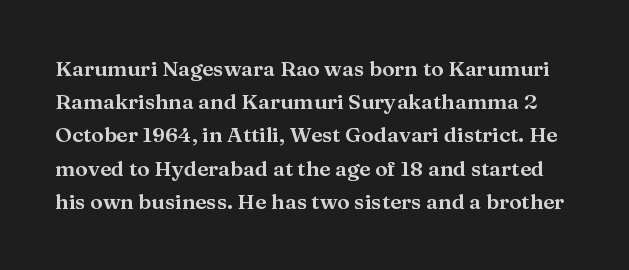
The image shows 21 px text type, upright; set normal line spacing (1.58x), normal letter spacing, not underlined.
